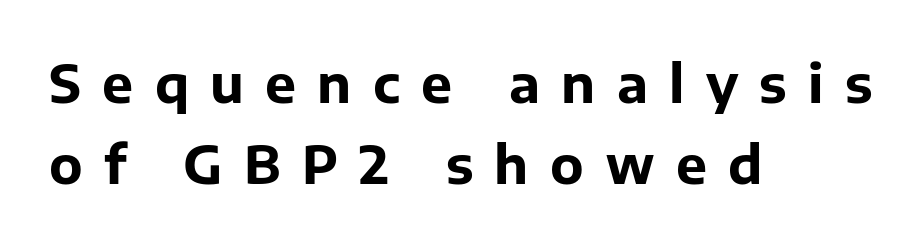
Q: Is the text bold? A: Yes.
Q: Is the text italic (slanted)? A: No, it is upright.
Q: Is the typeface a serif or a sans-serif typeface? A: Sans-serif.
Q: Is the text underlined? A: No.
Q: How is the paragraph aligned? A: Left-aligned.
Q: Is the spacing between letters normal or unusually wide? A: Unusually wide.
Q: Is the spacing between lines tight, normal or loose? A: Normal.
Q: Width (condensed, normal, or wide)? A: Normal.
Q: Stroke contrast? A: Low.
Q: x-height? A: Medium.
Q: Monospaced? A: No.
